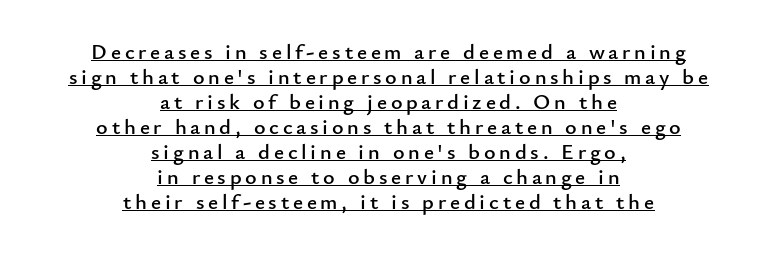
Q: Is the text italic (slanted)? A: No, it is upright.
Q: Is the text underlined? A: Yes.
Q: How is the paragraph aligned? A: Centered.
Q: Is the spacing between lines tight, normal or loose? A: Tight.
